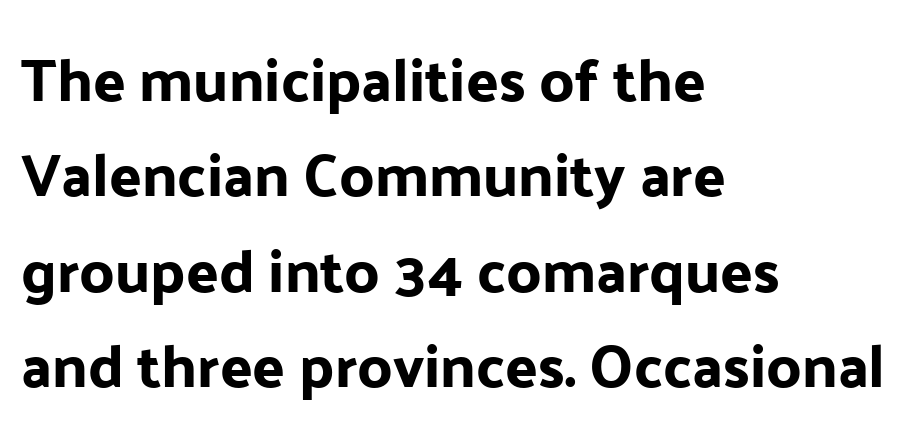
The image shows 60 px sans-serif type, upright; set left-aligned, normal line spacing (1.59x), normal letter spacing, not underlined; low stroke contrast and a medium x-height.
